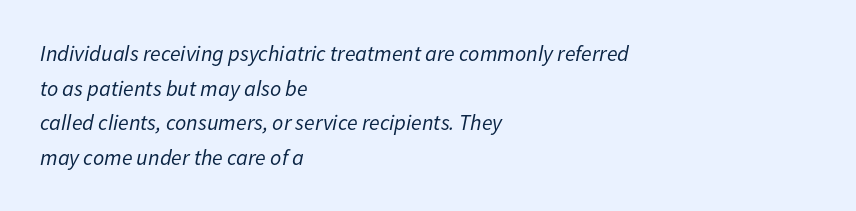
{"italic": "yes", "lean": "right", "slant_degrees": 11, "bold": "no", "underline": "no", "align": "left", "line_spacing": "normal", "line_spacing_ratio": 1.57, "letter_spacing": "normal", "letter_spacing_em": 0.0, "glyph_px": 22}
